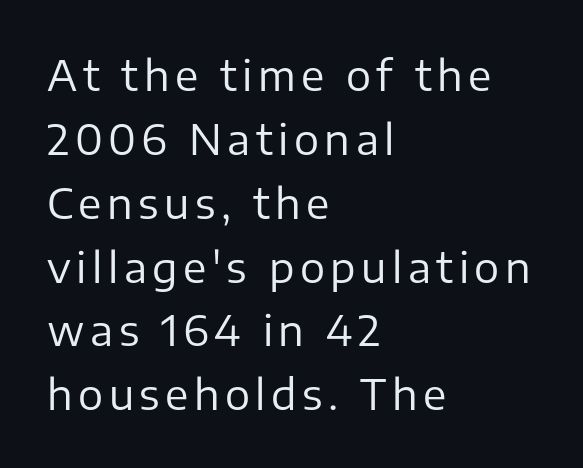
Q: Is the text bold? A: No.
Q: Is the text italic (slanted)? A: No, it is upright.
Q: Is the typeface a serif or a sans-serif typeface? A: Sans-serif.
Q: Is the text underlined? A: No.
Q: How is the paragraph aligned? A: Left-aligned.
Q: Is the spacing between lines tight, normal or loose? A: Normal.
Q: Width (condensed, normal, or wide)? A: Normal.
Q: Stroke contrast? A: Low.
Q: x-height? A: Medium.
Q: Monospaced? A: No.
